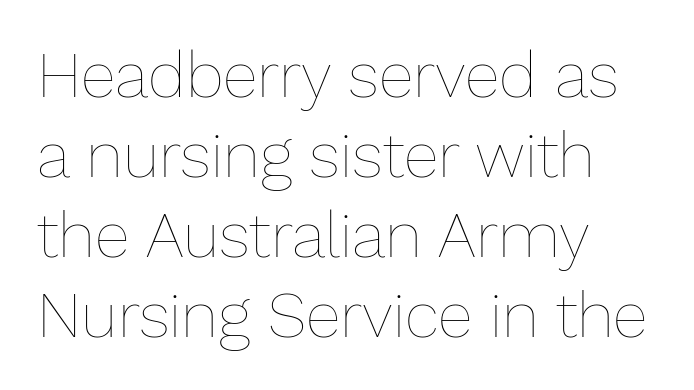
Q: Is the text bold? A: No.
Q: Is the text italic (slanted)? A: No, it is upright.
Q: Is the text underlined? A: No.
Q: How is the paragraph aligned? A: Left-aligned.
Q: Is the spacing between letters normal or unusually wide? A: Normal.
Q: Is the spacing between lines tight, normal or loose? A: Normal.
Q: Width (condensed, normal, or wide)? A: Normal.
Q: Stroke contrast? A: Low.
Q: x-height? A: Medium.
Q: Monospaced? A: No.
